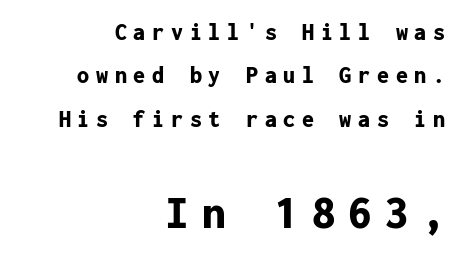
Is this a sans? Yes — the strokes have no serifs. These lines stack with their right ends in a neat column. The characters look thick and weighty, a clear bold. Note the uniform advance width — an 'i' takes as much space as an 'm'.
